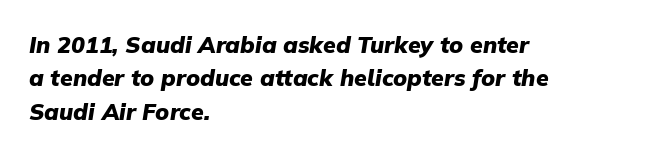
Q: Is the text bold? A: Yes.
Q: Is the text italic (slanted)? A: Yes, it leans right by about 9 degrees.
Q: Is the text underlined? A: No.
Q: How is the paragraph aligned? A: Left-aligned.
Q: Is the spacing between letters normal or unusually wide? A: Normal.
Q: Is the spacing between lines tight, normal or loose? A: Normal.
